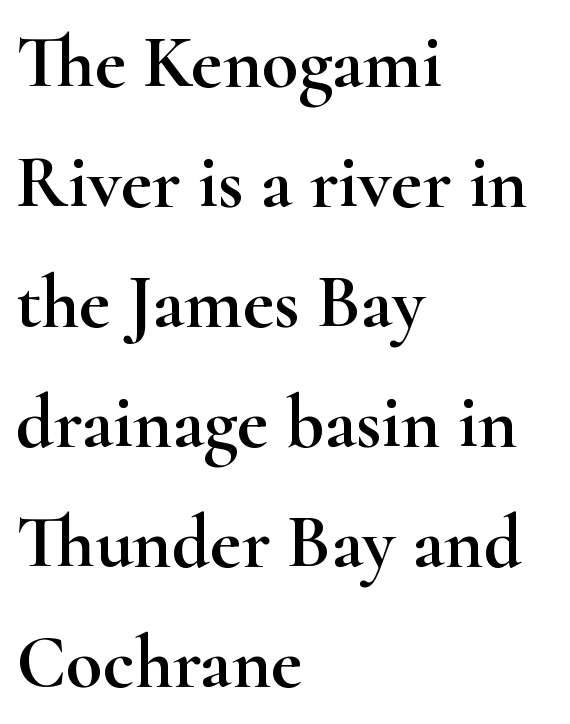
The image shows 75 px wide serif type, upright; set left-aligned, normal line spacing (1.6x), normal letter spacing, not underlined; high stroke contrast and a small x-height.
